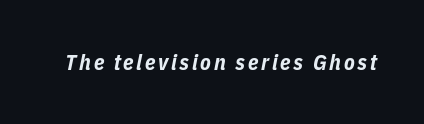
The image shows 22 px bold type, italic (leaning right); set not underlined.
